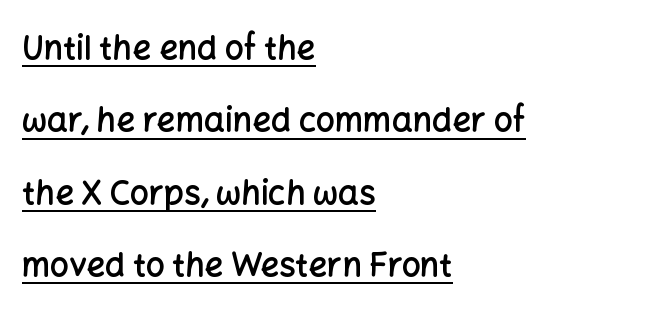
The image shows 33 px semibold sans-serif type, upright; set left-aligned, loose line spacing (2.19x), normal letter spacing, underlined; low stroke contrast and a medium x-height.
